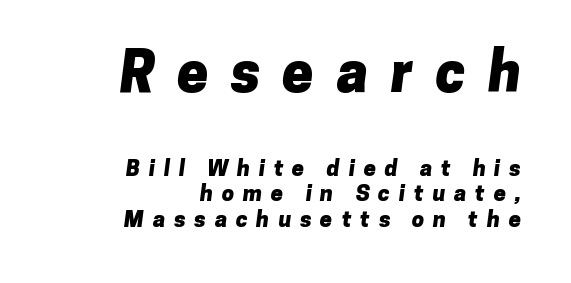
Of the two passages, the one on top uses the larger point size. Unlike a traditional serif, this face leaves its strokes unadorned. Substantial extra tracking has been applied to these lines. This sample has the flowing, uneven cadence of proportional lettering. The typesetting leans heavy: a genuine bold. One-word summary of the alignment: right.
